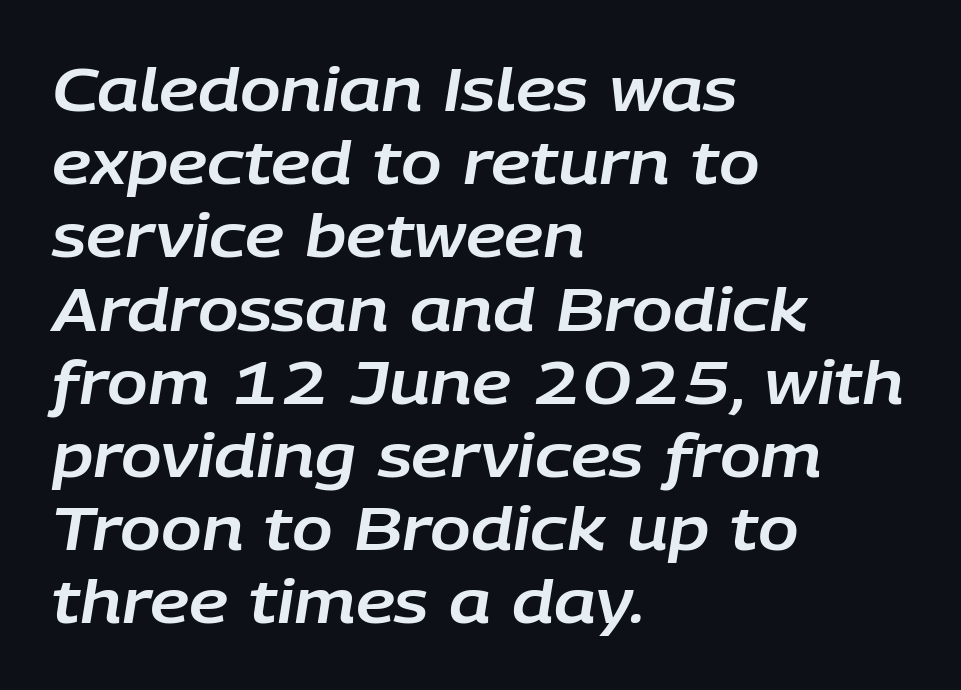
The image shows 60 px text type, italic (leaning right); set left-aligned, line spacing 1.22x, normal letter spacing, not underlined; low stroke contrast and a large x-height.
